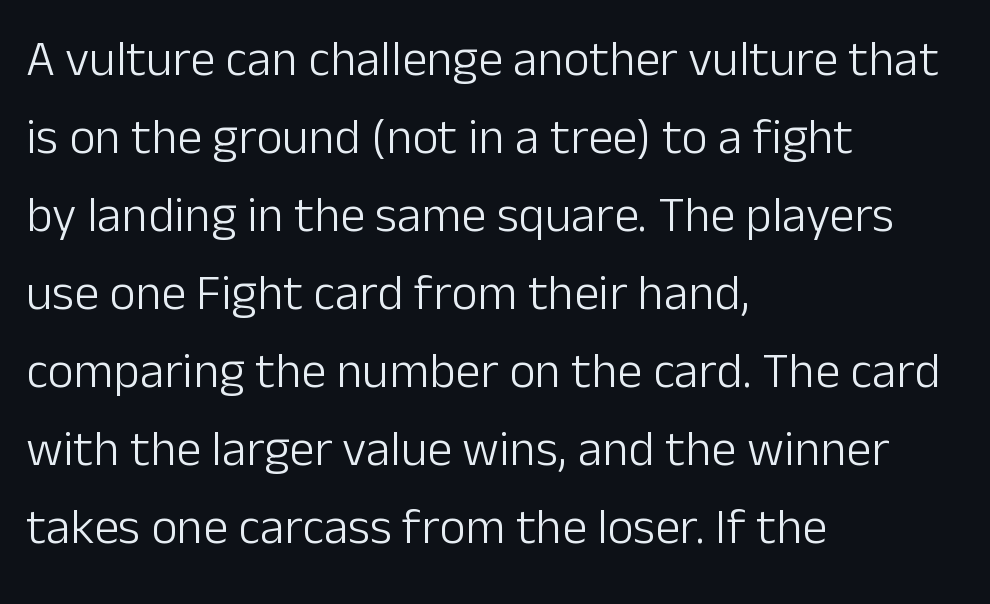
Typographically, this falls in the sans-serif category. Heft: none added — not bold. This rendering leaves character spacing at its baseline value. This sample has the flowing, uneven cadence of proportional lettering.
